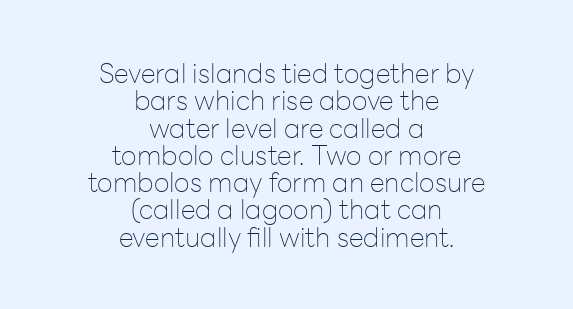
The area under the type is left untouched. The rendering uses a small line-height, squeezing the rows. On a weight scale, this lands at 450 or below. Is the letter spacing exaggerated? No — it looks like the ordinary default. The lines in this sample share a center point and differ in where they start and stop.
